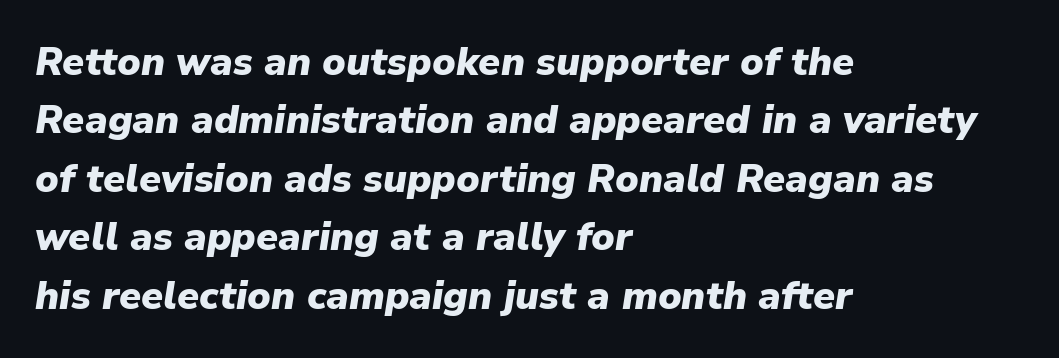
Q: Is the text bold? A: Yes.
Q: Is the text italic (slanted)? A: Yes, it leans right by about 9 degrees.
Q: Is the text underlined? A: No.
Q: How is the paragraph aligned? A: Left-aligned.
Q: Is the spacing between letters normal or unusually wide? A: Normal.
Q: Is the spacing between lines tight, normal or loose? A: Normal.
Q: Width (condensed, normal, or wide)? A: Normal.
Q: Stroke contrast? A: Low.
Q: x-height? A: Medium.
Q: Monospaced? A: No.
